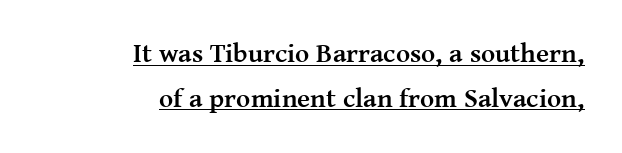
Q: Is the text bold? A: Yes.
Q: Is the text italic (slanted)? A: No, it is upright.
Q: Is the text underlined? A: Yes.
Q: How is the paragraph aligned? A: Right-aligned.
Q: Is the spacing between letters normal or unusually wide? A: Normal.
Q: Is the spacing between lines tight, normal or loose? A: Normal.
